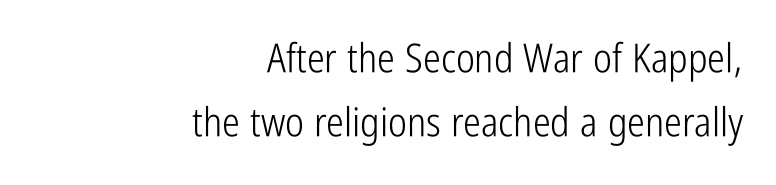
{"serif": "no", "italic": "no", "bold": "no", "weight": "light", "width": "condensed", "stroke_contrast": "low", "x_height": "medium", "monospaced": "no", "underline": "no", "align": "right", "line_spacing": "normal", "line_spacing_ratio": 1.6, "letter_spacing": "normal", "letter_spacing_em": 0.0, "glyph_px": 40}
